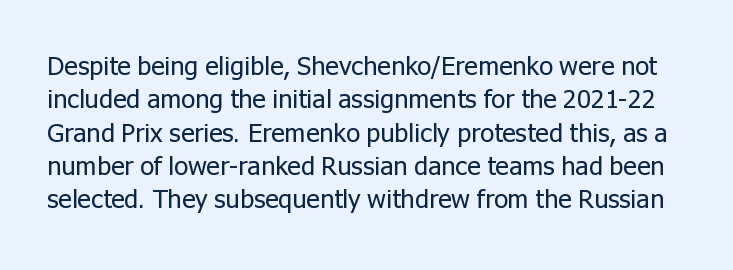
The image shows 26 px text type, upright; set normal line spacing (1.28x), normal letter spacing, not underlined.
